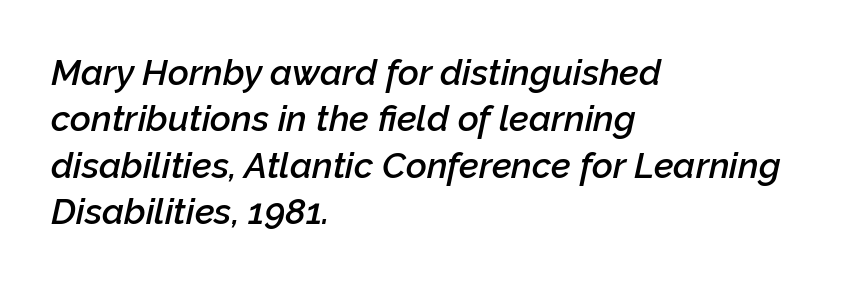
The image shows 36 px semibold type, italic (leaning right); set left-aligned, normal line spacing (1.29x), normal letter spacing, not underlined; low stroke contrast and a medium x-height.
